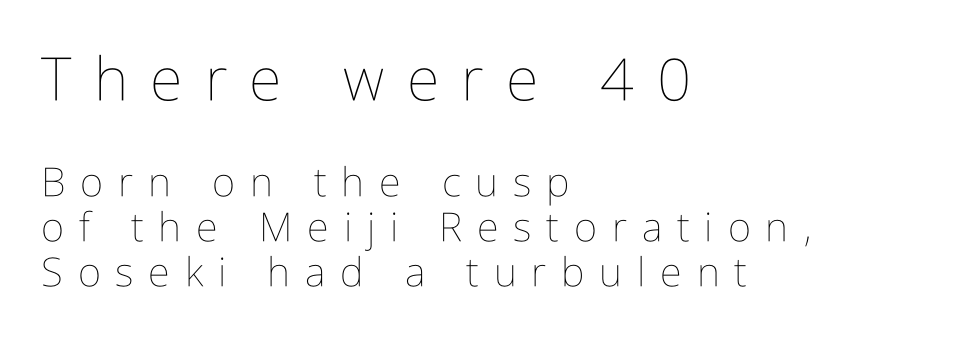
Q: Is the text bold? A: No.
Q: Is the text italic (slanted)? A: No, it is upright.
Q: Is the text underlined? A: No.
Q: How is the paragraph aligned? A: Left-aligned.
Q: Is the spacing between letters normal or unusually wide? A: Unusually wide.
Q: Is the spacing between lines tight, normal or loose? A: Tight.
Q: Which block of text is set in a larger size, the first (top) or the second (bottom)? A: The first (top) one.
Q: Width (condensed, normal, or wide)? A: Condensed.
Q: Stroke contrast? A: Low.
Q: x-height? A: Medium.
Q: Monospaced? A: No.
